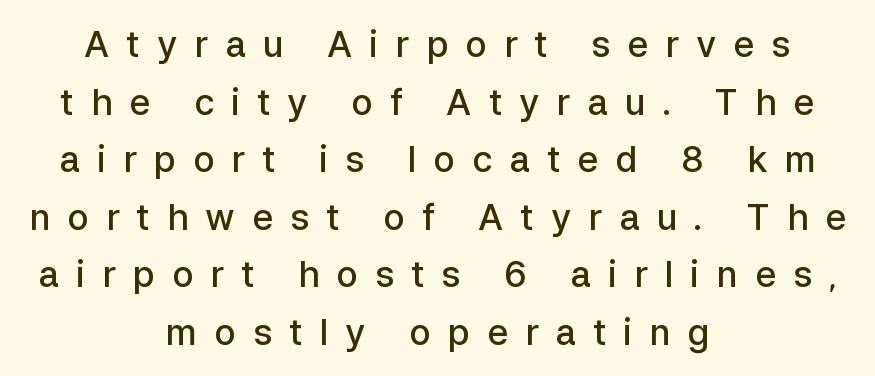
The image shows 36 px semibold sans-serif type, upright; set centered, normal line spacing (1.6x), unusually wide letter spacing (+0.47 em), not underlined; low stroke contrast and a medium x-height.
